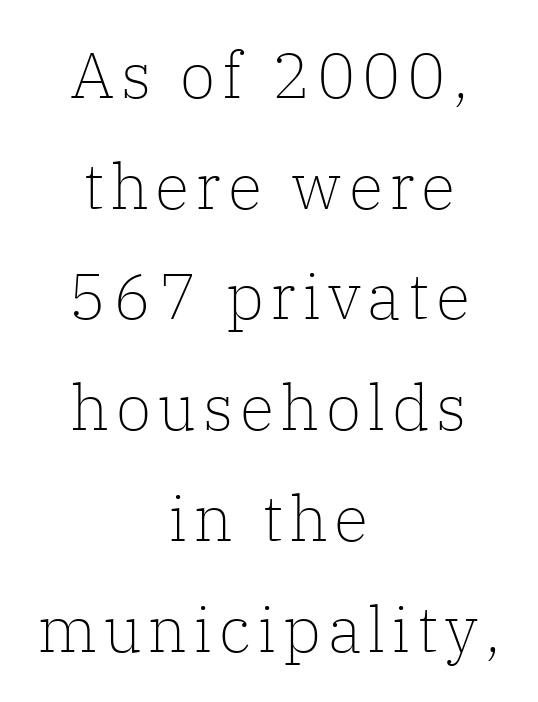
The image shows 64 px light serif type, upright; set centered, line spacing 1.73x, not underlined; low stroke contrast and a medium x-height.
